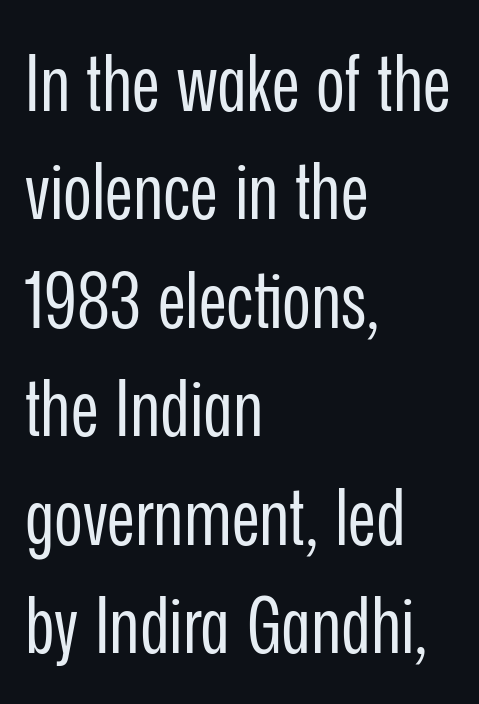
Q: Is the text bold? A: No.
Q: Is the text italic (slanted)? A: No, it is upright.
Q: Is the typeface a serif or a sans-serif typeface? A: Sans-serif.
Q: Is the text underlined? A: No.
Q: How is the paragraph aligned? A: Left-aligned.
Q: Is the spacing between letters normal or unusually wide? A: Normal.
Q: Is the spacing between lines tight, normal or loose? A: Normal.
Q: Width (condensed, normal, or wide)? A: Condensed.
Q: Stroke contrast? A: Low.
Q: x-height? A: Medium.
Q: Monospaced? A: No.
